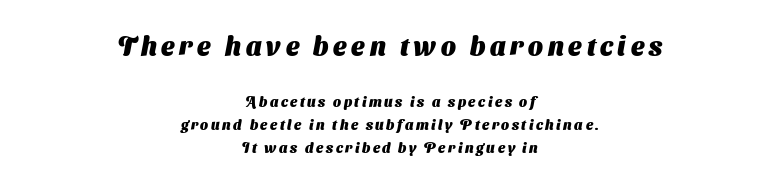
The image shows 26 px bold type; set centered, normal line spacing (1.66x), not underlined; the first (top) block is 1.86x larger.
